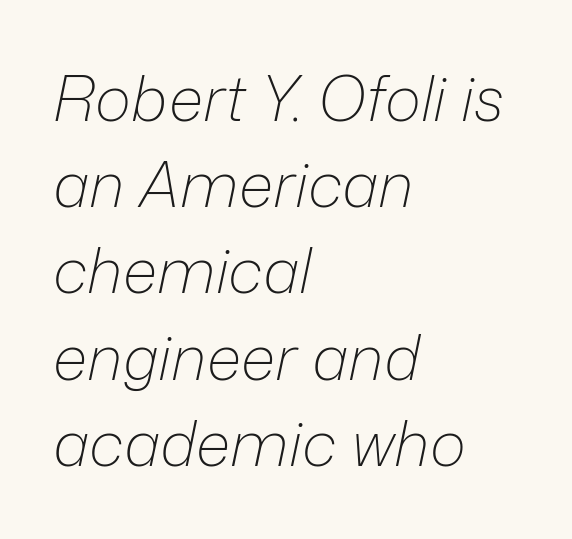
Looks like regular typesetting: each glyph gets only the width it needs. Anything drawn beneath the words? Only blank space. A light-to-regular cut is what we see here. This is oblique type, the kind used for emphasis or titles. Reading down the column, the eye jumps a familiar distance to each next line. Is the block centered? No — it sits flush against the left margin.
